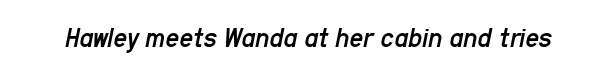
{"italic": "yes", "lean": "right", "slant_degrees": 11, "bold": "no", "weight": "regular", "width": "condensed", "stroke_contrast": "low", "x_height": "medium", "monospaced": "no", "underline": "no", "letter_spacing": "normal", "letter_spacing_em": 0.0, "glyph_px": 30}
